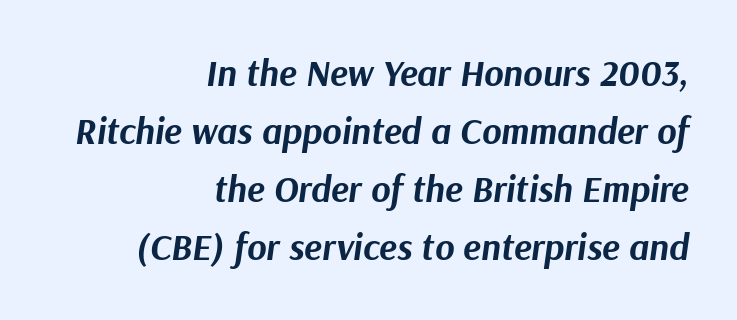
Q: Is the text bold? A: Yes.
Q: Is the text italic (slanted)? A: Yes, it leans right by about 9 degrees.
Q: Is the text underlined? A: No.
Q: How is the paragraph aligned? A: Right-aligned.
Q: Is the spacing between letters normal or unusually wide? A: Normal.
Q: Is the spacing between lines tight, normal or loose? A: Normal.
Q: Width (condensed, normal, or wide)? A: Normal.
Q: Stroke contrast? A: Medium.
Q: x-height? A: Medium.
Q: Monospaced? A: No.
